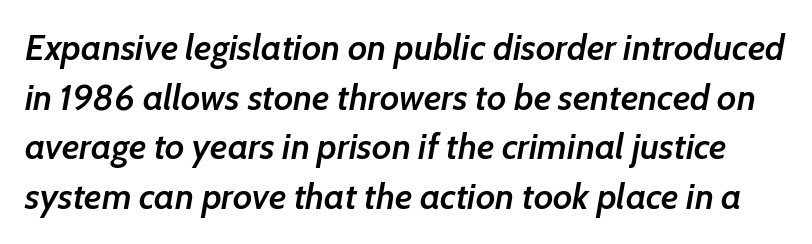
The image shows 36 px semibold type, italic (leaning right); set normal line spacing (1.38x), normal letter spacing, not underlined; low stroke contrast and a medium x-height.
